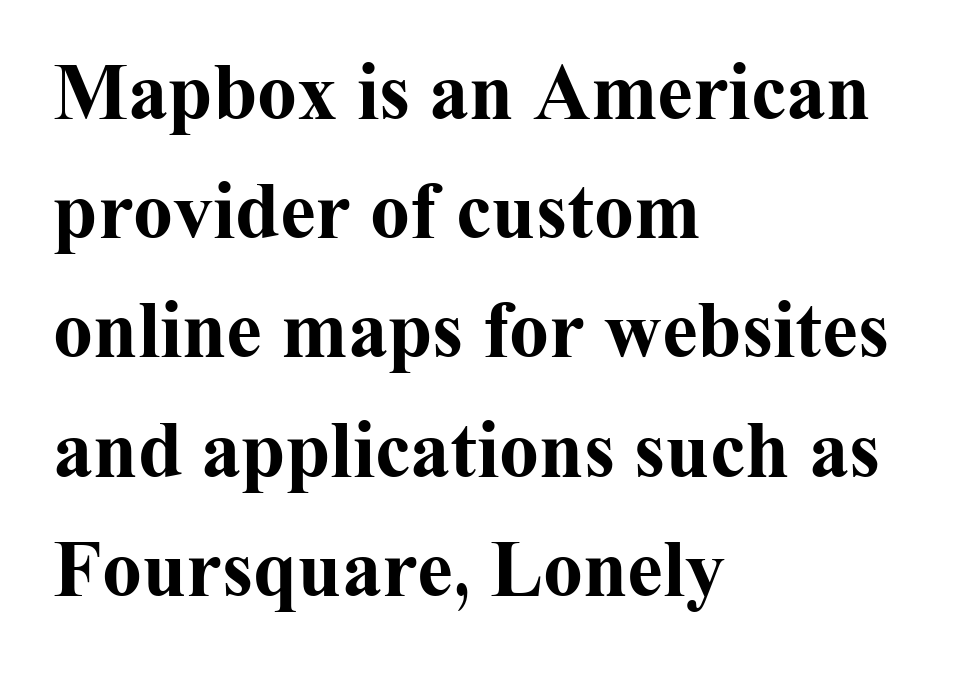
The image shows 80 px bold serif type, upright; set left-aligned, normal line spacing (1.49x), normal letter spacing, not underlined; medium stroke contrast and a medium x-height.
